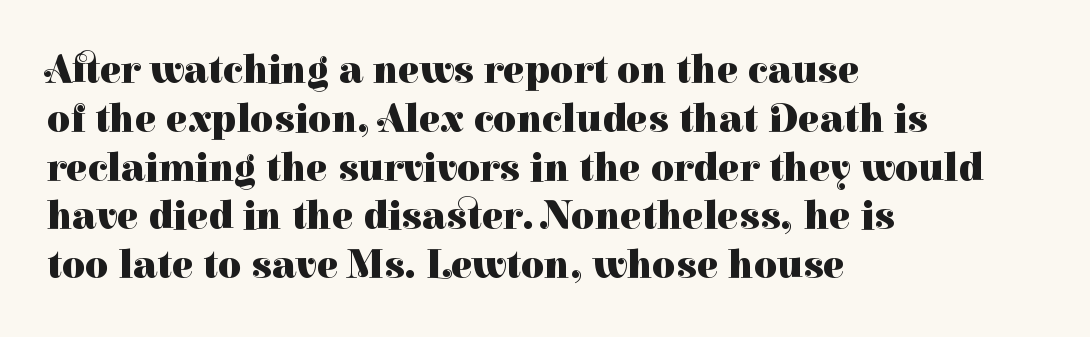
The image shows 40 px heavy serif type, upright; set left-aligned, line spacing 1.22x, normal letter spacing, not underlined; high stroke contrast and a medium x-height.
